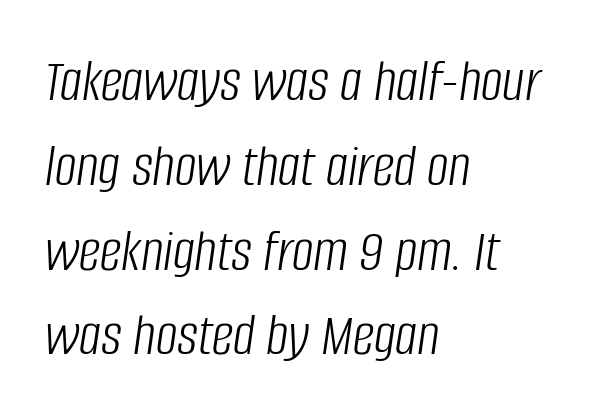
The image shows 61 px light, condensed type, italic (leaning right); set left-aligned, normal line spacing (1.39x), normal letter spacing, not underlined; low stroke contrast and a large x-height.
